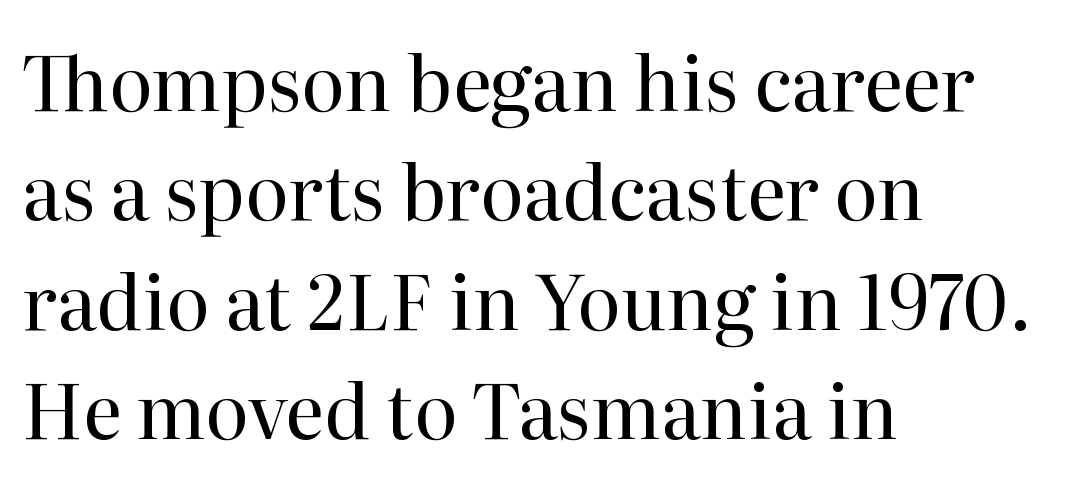
{"serif": "yes", "italic": "no", "bold": "no", "weight": "regular", "width": "normal", "stroke_contrast": "high", "x_height": "medium", "monospaced": "no", "underline": "no", "align": "left", "line_spacing": "normal", "line_spacing_ratio": 1.46, "letter_spacing": "normal", "letter_spacing_em": 0.0, "glyph_px": 75}
